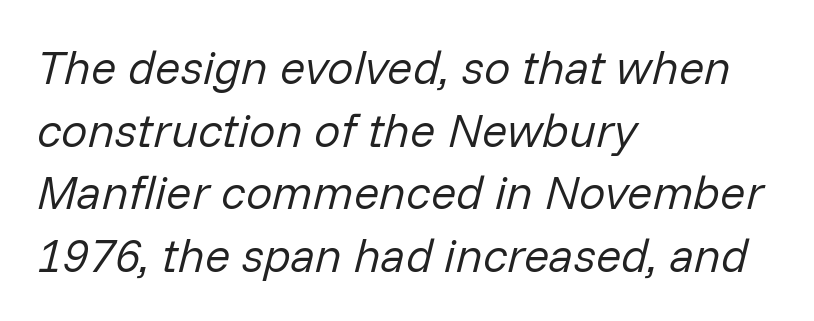
The image shows 47 px regular-weight type, italic (leaning right); set left-aligned, normal line spacing (1.33x), normal letter spacing, not underlined; low stroke contrast and a medium x-height.
